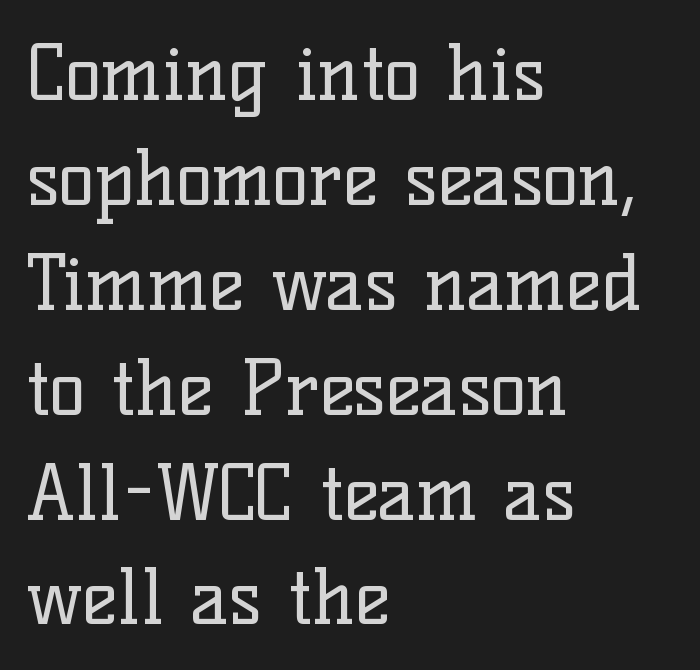
The image shows 76 px regular-weight serif type, upright; set left-aligned, normal line spacing (1.38x), normal letter spacing, not underlined; low stroke contrast and a medium x-height.
